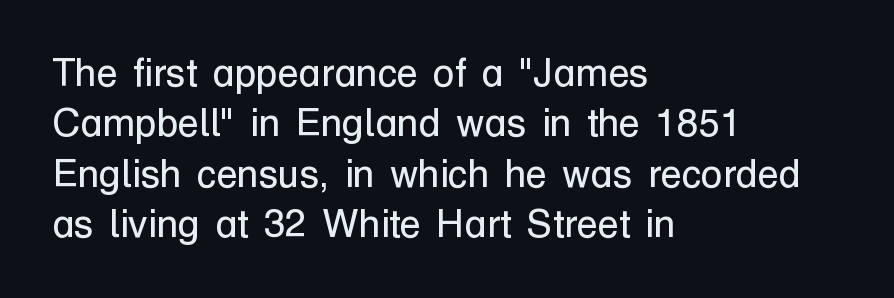
Serif or sans? Sans — the stroke terminals are bare. Reading down the column, the eye jumps a familiar distance to each next line. Does extra space separate the letters? No, they use regular spacing. Counters stay open thanks to moderate or lighter strokes. This sample is left-justified, so line endings fall wherever the words run out.
